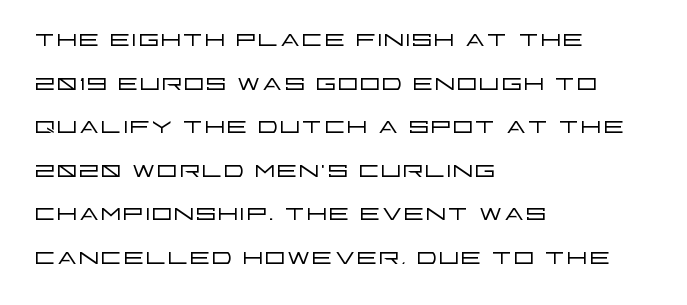
Classification — sans serif. Underline: absent. Caption: standard tracking, unaltered. Stroke thickness stays within the range of a standard reading face or lighter. The text block is weighted toward the left margin, trailing off unevenly rightward. A typesetter would mark this as roman, not italic.
